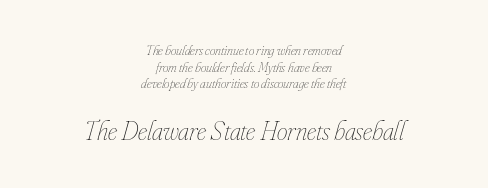
Q: Is the text bold? A: No.
Q: Is the text italic (slanted)? A: Yes, it leans right by about 16 degrees.
Q: Is the text underlined? A: No.
Q: How is the paragraph aligned? A: Centered.
Q: Is the spacing between letters normal or unusually wide? A: Normal.
Q: Which block of text is set in a larger size, the first (top) or the second (bottom)? A: The second (bottom) one.
